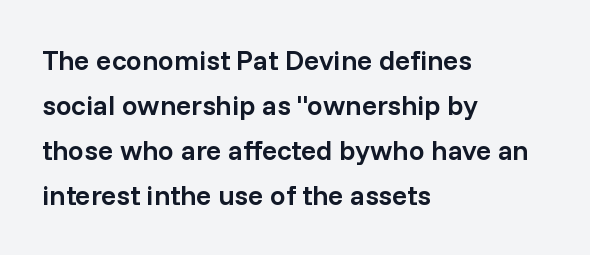
Is this a fixed-width face? No — the glyphs have proportional, varying widths. Compared with typical paragraphs, the rows here are spaced about the same. Does the type have serifs? No, each stem ends abruptly. All the whitespace from short lines collects on the right. Check under the words: just untouched page.
